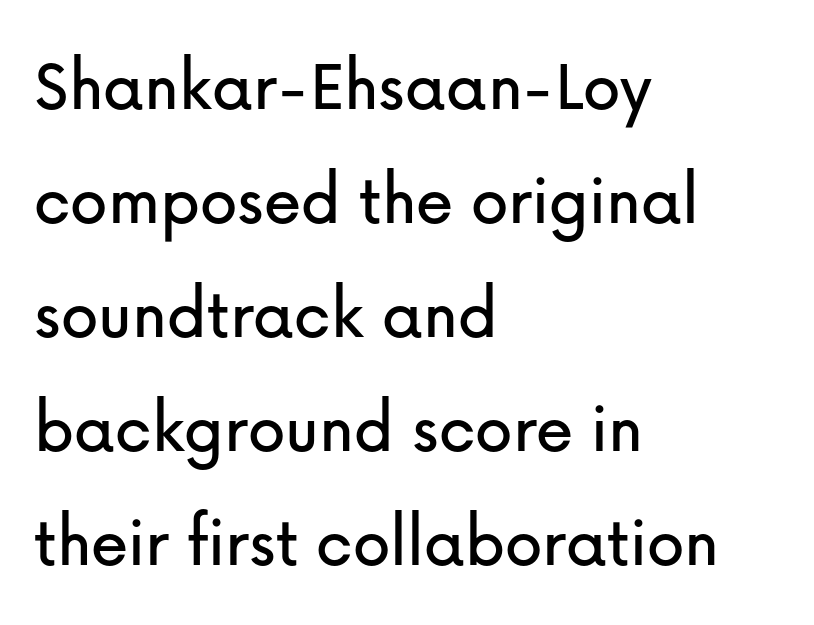
Q: Is the text italic (slanted)? A: No, it is upright.
Q: Is the typeface a serif or a sans-serif typeface? A: Sans-serif.
Q: Is the text underlined? A: No.
Q: How is the paragraph aligned? A: Left-aligned.
Q: Is the spacing between letters normal or unusually wide? A: Normal.
Q: Is the spacing between lines tight, normal or loose? A: Normal.
Q: Width (condensed, normal, or wide)? A: Normal.
Q: Stroke contrast? A: Low.
Q: x-height? A: Medium.
Q: Monospaced? A: No.
